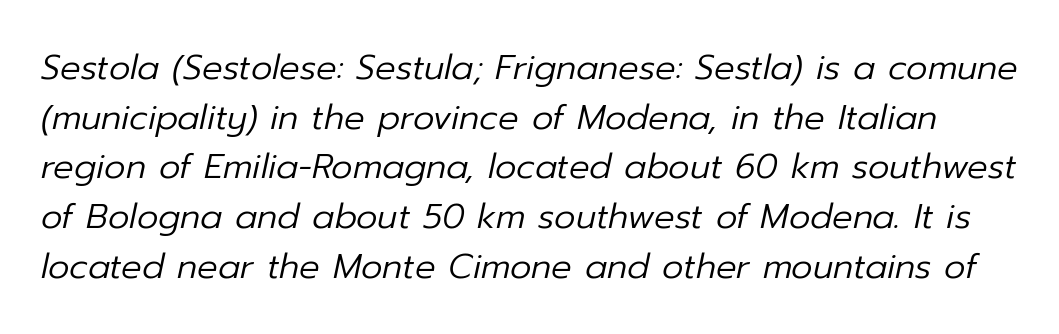
Q: Is the text bold? A: No.
Q: Is the text italic (slanted)? A: Yes, it leans right by about 12 degrees.
Q: Is the text underlined? A: No.
Q: Is the spacing between letters normal or unusually wide? A: Normal.
Q: Is the spacing between lines tight, normal or loose? A: Normal.
Q: Width (condensed, normal, or wide)? A: Normal.
Q: Stroke contrast? A: Low.
Q: x-height? A: Medium.
Q: Monospaced? A: No.
